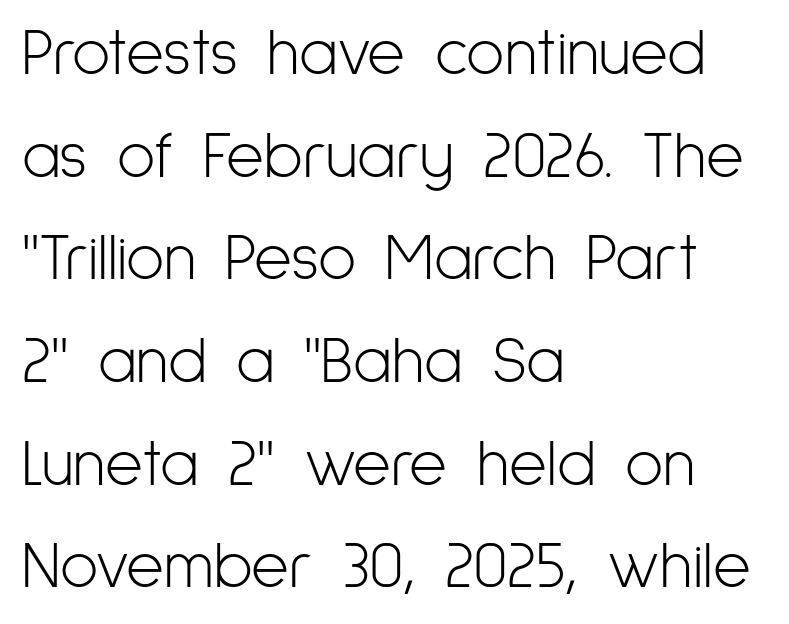
The image shows 65 px light, condensed sans-serif type, upright; set left-aligned, normal line spacing (1.58x), normal letter spacing, not underlined; low stroke contrast and a medium x-height.
